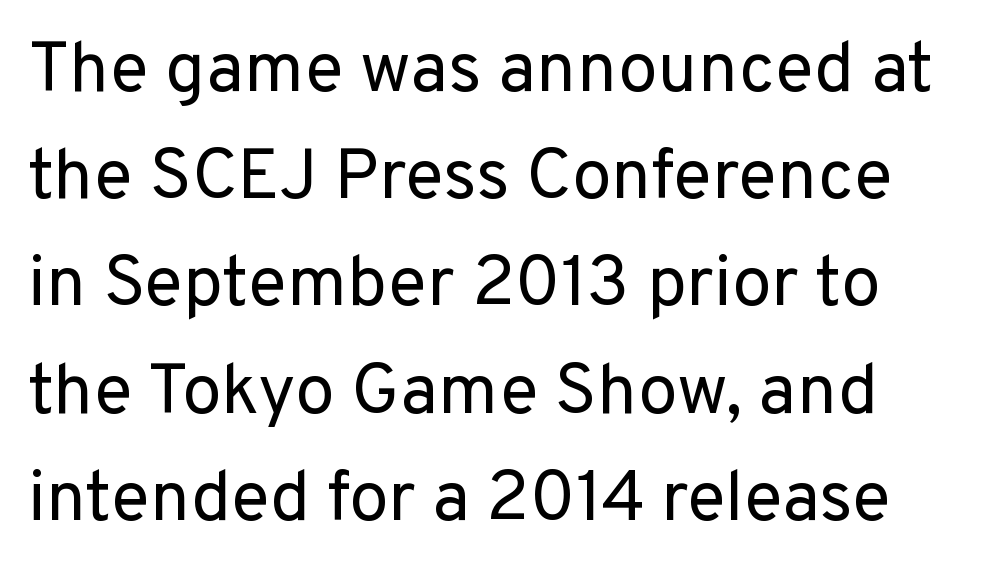
Q: Is the text bold? A: No.
Q: Is the text italic (slanted)? A: No, it is upright.
Q: Is the typeface a serif or a sans-serif typeface? A: Sans-serif.
Q: Is the text underlined? A: No.
Q: Is the spacing between letters normal or unusually wide? A: Normal.
Q: Is the spacing between lines tight, normal or loose? A: Normal.
Q: Width (condensed, normal, or wide)? A: Normal.
Q: Stroke contrast? A: Low.
Q: x-height? A: Medium.
Q: Monospaced? A: No.
